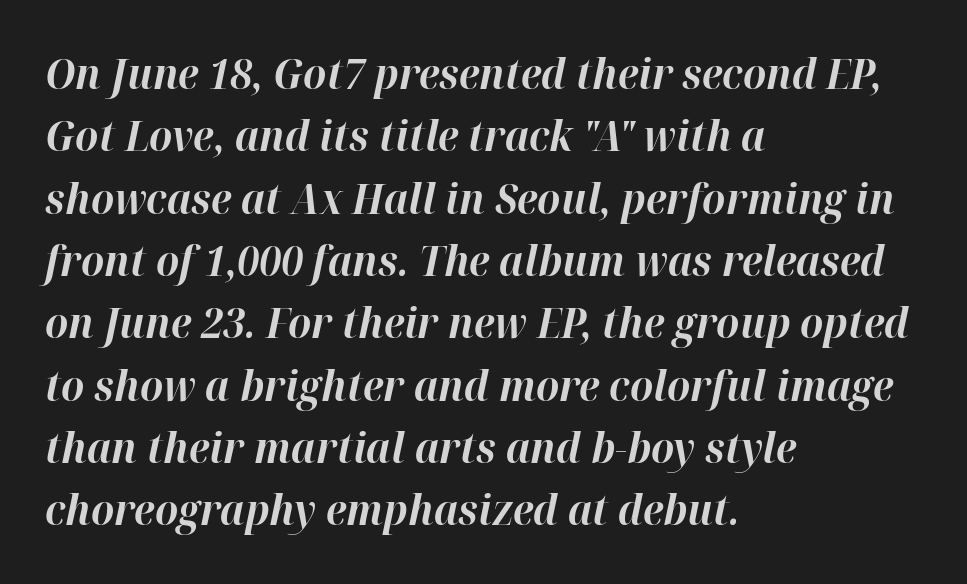
{"italic": "yes", "lean": "right", "slant_degrees": 12, "bold": "yes", "weight": "bold", "width": "normal", "stroke_contrast": "high", "x_height": "medium", "monospaced": "no", "underline": "no", "align": "left", "line_spacing": "normal", "line_spacing_ratio": 1.52, "letter_spacing": "normal", "letter_spacing_em": 0.0, "glyph_px": 41}
